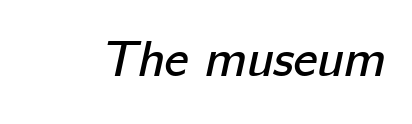
The image shows 51 px text type, italic (leaning right); set normal letter spacing, not underlined; low stroke contrast and a medium x-height.
